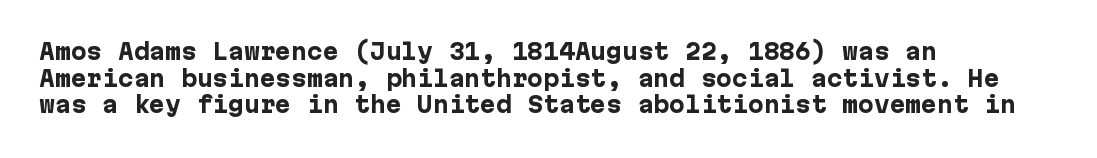
Honestly, the row spacing looks completely unremarkable. Posture: upright roman. Plenty of ink on the page — the face is bold. Typeset ragged right — the left edge is the straight one.
